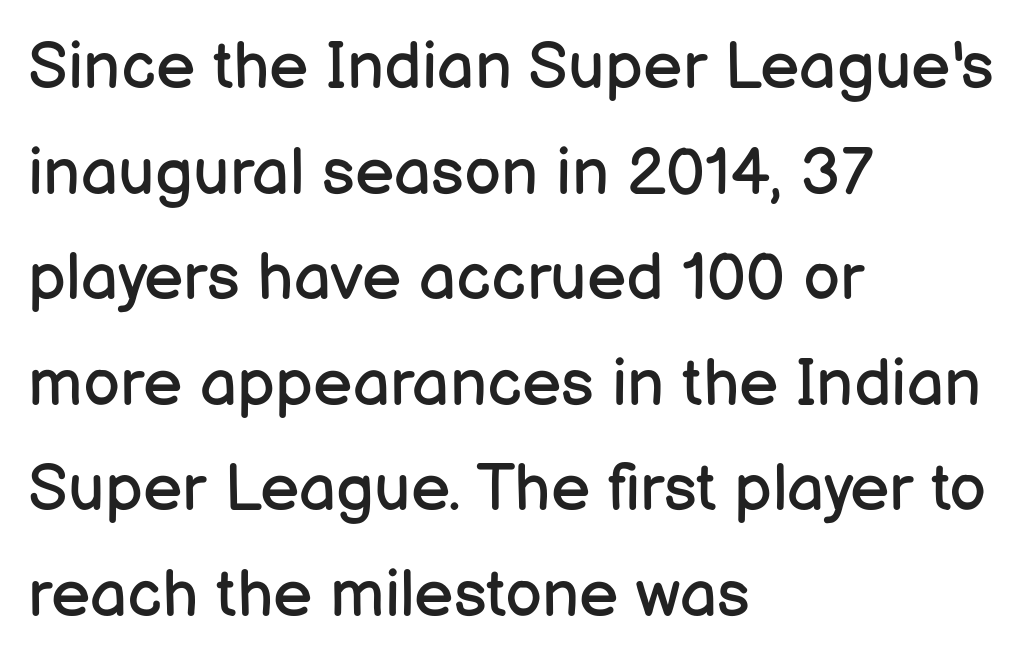
The image shows 66 px regular-weight sans-serif type, upright; set left-aligned, normal line spacing (1.6x), normal letter spacing, not underlined; low stroke contrast and a medium x-height.
